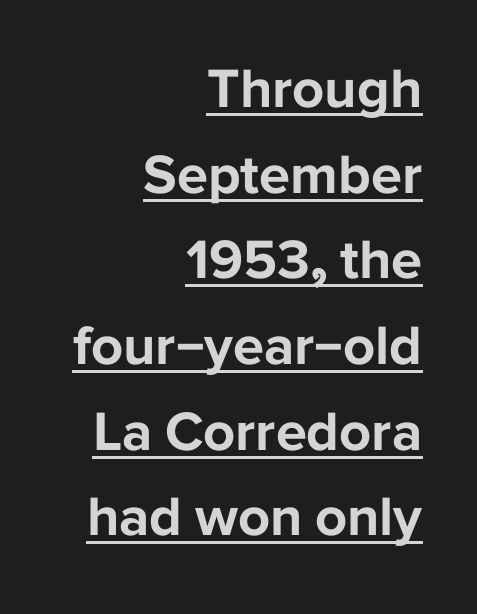
The image shows 56 px bold sans-serif type, upright; set right-aligned, normal line spacing (1.53x), normal letter spacing, underlined; low stroke contrast and a medium x-height.
